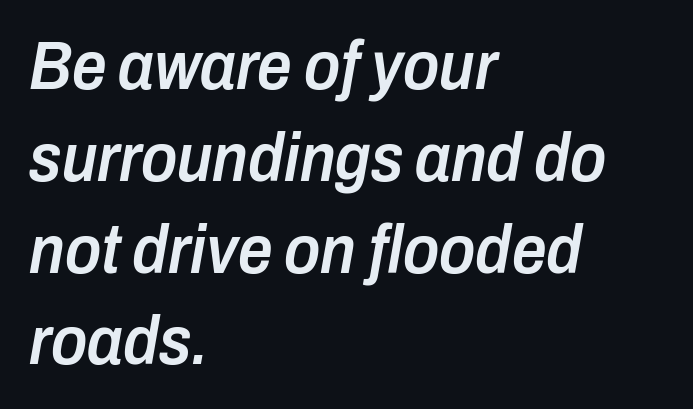
Q: Is the text bold? A: Semi-bold.
Q: Is the text italic (slanted)? A: Yes, it leans right by about 10 degrees.
Q: Is the text underlined? A: No.
Q: How is the paragraph aligned? A: Left-aligned.
Q: Is the spacing between letters normal or unusually wide? A: Normal.
Q: Is the spacing between lines tight, normal or loose? A: Normal.
Q: Width (condensed, normal, or wide)? A: Condensed.
Q: Stroke contrast? A: Low.
Q: x-height? A: Medium.
Q: Monospaced? A: No.
